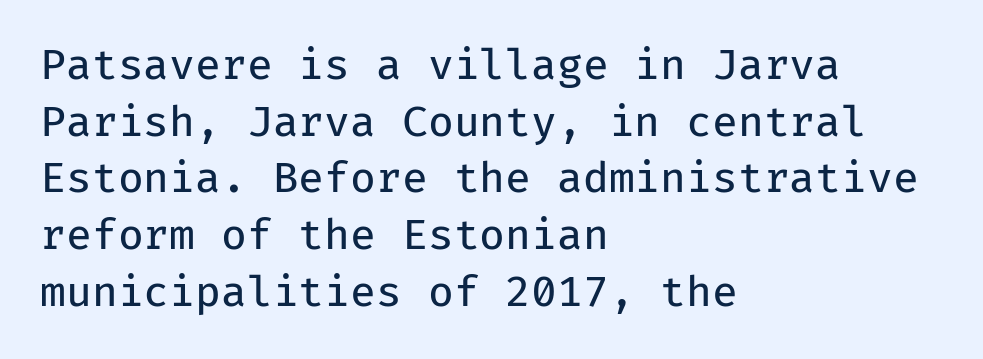
{"serif": "no", "italic": "no", "bold": "no", "weight": "regular", "width": "normal", "stroke_contrast": "low", "x_height": "medium", "monospaced": "yes", "underline": "no", "align": "left", "line_spacing": "normal", "line_spacing_ratio": 1.35, "letter_spacing": "normal", "letter_spacing_em": 0.0, "glyph_px": 42}
